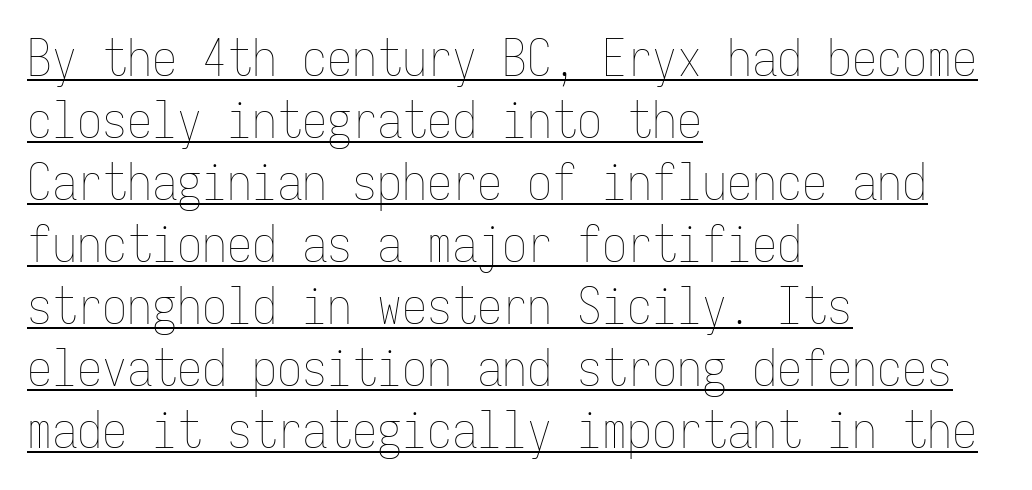
The image shows 50 px thin, condensed type, upright, monospaced; set left-aligned, line spacing 1.24x, normal letter spacing, underlined; low stroke contrast and a medium x-height.
